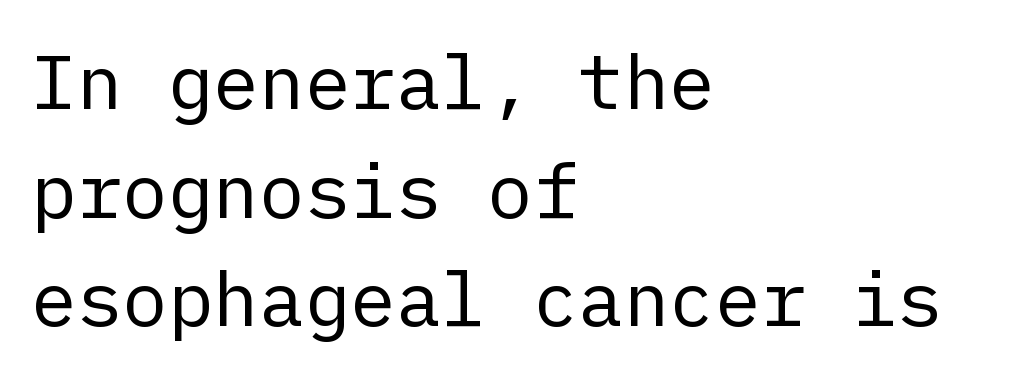
Q: Is the text bold? A: No.
Q: Is the text italic (slanted)? A: No, it is upright.
Q: Is the typeface a serif or a sans-serif typeface? A: Sans-serif.
Q: Is the text underlined? A: No.
Q: How is the paragraph aligned? A: Left-aligned.
Q: Is the spacing between letters normal or unusually wide? A: Normal.
Q: Is the spacing between lines tight, normal or loose? A: Normal.
Q: Width (condensed, normal, or wide)? A: Normal.
Q: Stroke contrast? A: Low.
Q: x-height? A: Medium.
